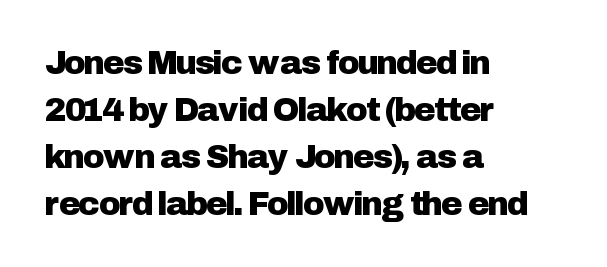
The baseline area is clear. Letterform terminals end flat and unadorned throughout the passage. The block of text has a typical density, with ordinary space between rows. Think of a printed novel: that variable character pitch is what you see here. In CSS terms this would be text-align: left. Ascenders rise straight up at ninety degrees.
